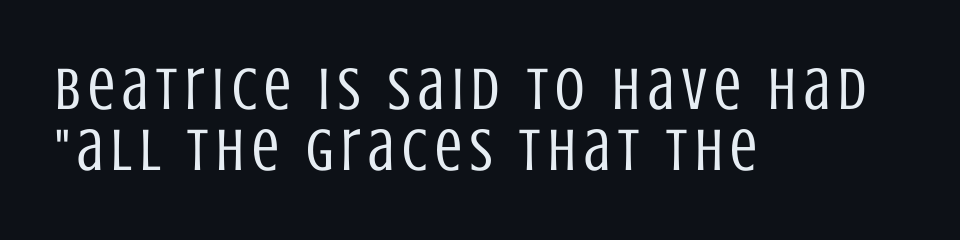
The lettering holds an erect, upright posture throughout. Weight: in the light-to-regular range. In terms of letterform style, serifs are entirely absent. Descender tails drop into unmarked territory.
